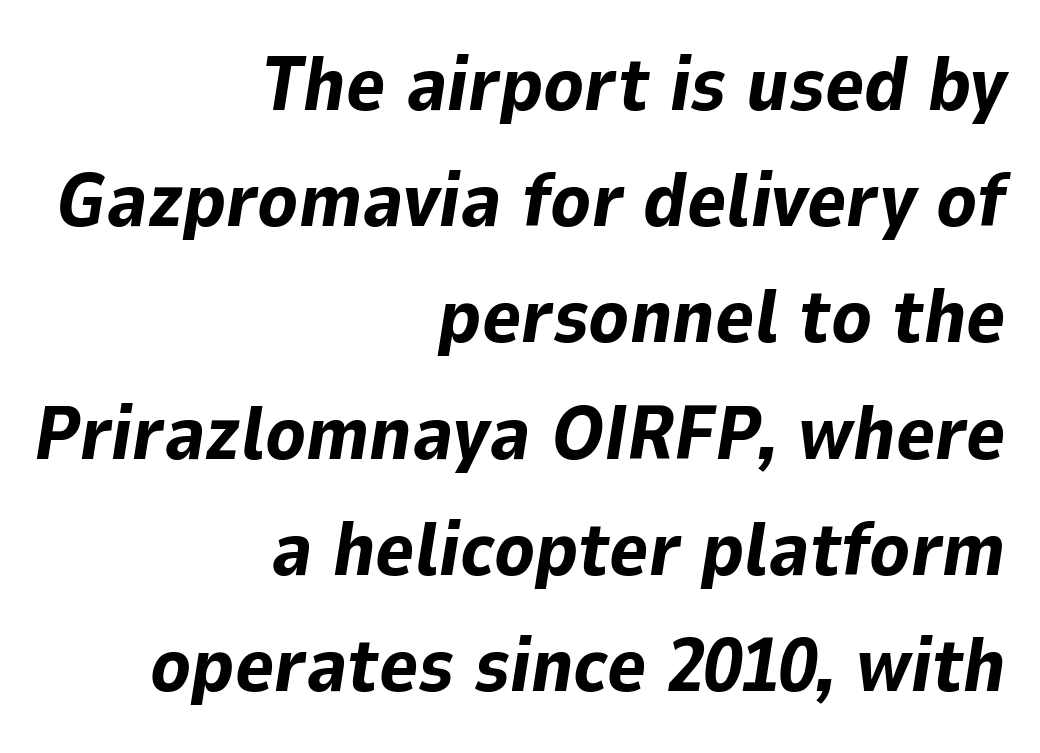
Q: Is the text bold? A: Yes.
Q: Is the text italic (slanted)? A: Yes, it leans right by about 9 degrees.
Q: Is the text underlined? A: No.
Q: How is the paragraph aligned? A: Right-aligned.
Q: Is the spacing between letters normal or unusually wide? A: Normal.
Q: Is the spacing between lines tight, normal or loose? A: Normal.
Q: Width (condensed, normal, or wide)? A: Normal.
Q: Stroke contrast? A: Low.
Q: x-height? A: Medium.
Q: Monospaced? A: No.
